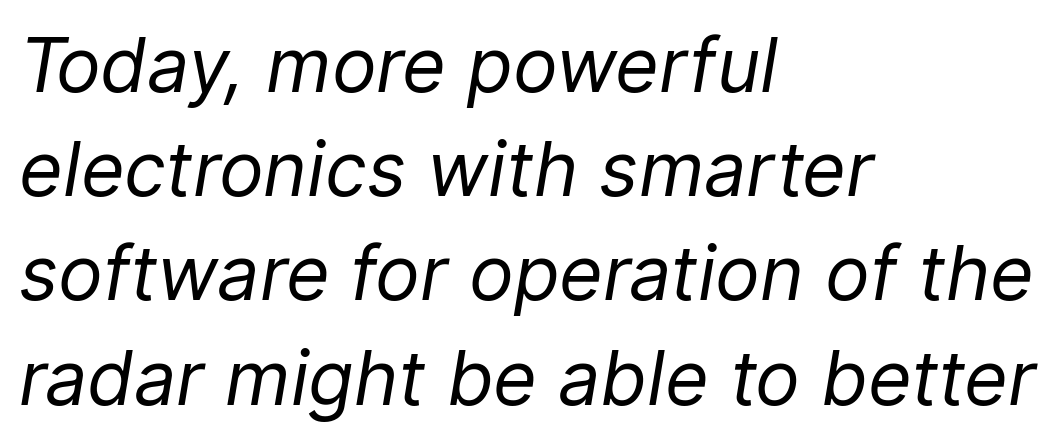
{"italic": "yes", "lean": "right", "slant_degrees": 9, "bold": "no", "weight": "regular", "width": "normal", "stroke_contrast": "low", "x_height": "medium", "monospaced": "no", "underline": "no", "align": "left", "line_spacing": "normal", "line_spacing_ratio": 1.39, "letter_spacing": "normal", "letter_spacing_em": 0.0, "glyph_px": 75}
